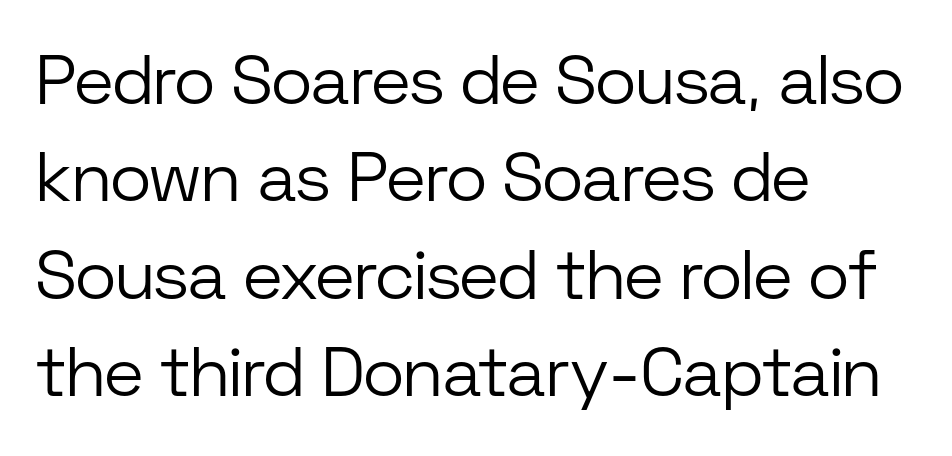
Q: Is the text bold? A: No.
Q: Is the text italic (slanted)? A: No, it is upright.
Q: Is the typeface a serif or a sans-serif typeface? A: Sans-serif.
Q: Is the text underlined? A: No.
Q: How is the paragraph aligned? A: Left-aligned.
Q: Is the spacing between letters normal or unusually wide? A: Normal.
Q: Is the spacing between lines tight, normal or loose? A: Normal.
Q: Width (condensed, normal, or wide)? A: Normal.
Q: Stroke contrast? A: Low.
Q: x-height? A: Medium.
Q: Monospaced? A: No.
